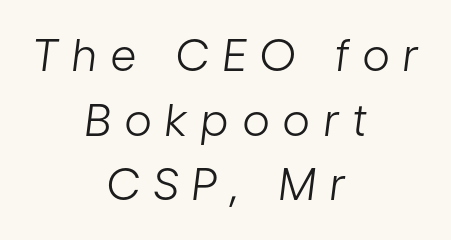
Q: Is the text bold? A: No.
Q: Is the text italic (slanted)? A: Yes, it leans right by about 7 degrees.
Q: Is the text underlined? A: No.
Q: How is the paragraph aligned? A: Centered.
Q: Is the spacing between letters normal or unusually wide? A: Unusually wide.
Q: Is the spacing between lines tight, normal or loose? A: Normal.
Q: Width (condensed, normal, or wide)? A: Condensed.
Q: Stroke contrast? A: Low.
Q: x-height? A: Medium.
Q: Monospaced? A: No.
